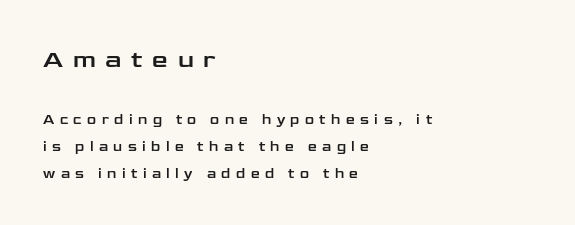
{"italic": "no", "underline": "no", "align": "left", "line_spacing": "loose", "line_spacing_ratio": 1.9, "letter_spacing": "wide", "letter_spacing_em": 0.39, "larger_block": "first", "size_ratio": 1.79, "glyph_px": 25}
